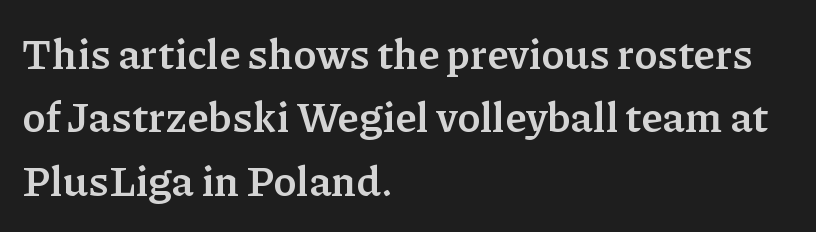
Q: Is the text bold? A: Yes.
Q: Is the text italic (slanted)? A: No, it is upright.
Q: Is the typeface a serif or a sans-serif typeface? A: Serif.
Q: Is the text underlined? A: No.
Q: How is the paragraph aligned? A: Left-aligned.
Q: Is the spacing between letters normal or unusually wide? A: Normal.
Q: Is the spacing between lines tight, normal or loose? A: Normal.
Q: Width (condensed, normal, or wide)? A: Normal.
Q: Stroke contrast? A: Low.
Q: x-height? A: Medium.
Q: Monospaced? A: No.
